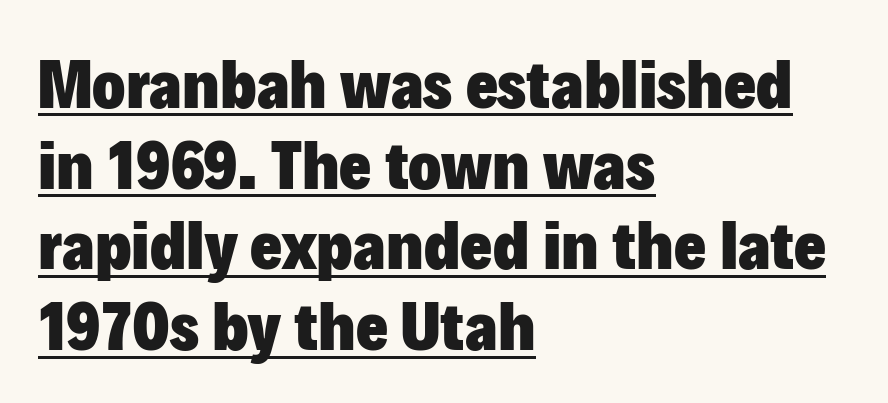
Is there an underline? Yes — a line sits under the letters. The letters advance in unequal steps, a hallmark of proportional type. One-word summary of the alignment: left. These lines keep a tight, regular rhythm from letter to letter. The rendering uses a bold face; every stroke is thick and dark. Upright lettering throughout.
